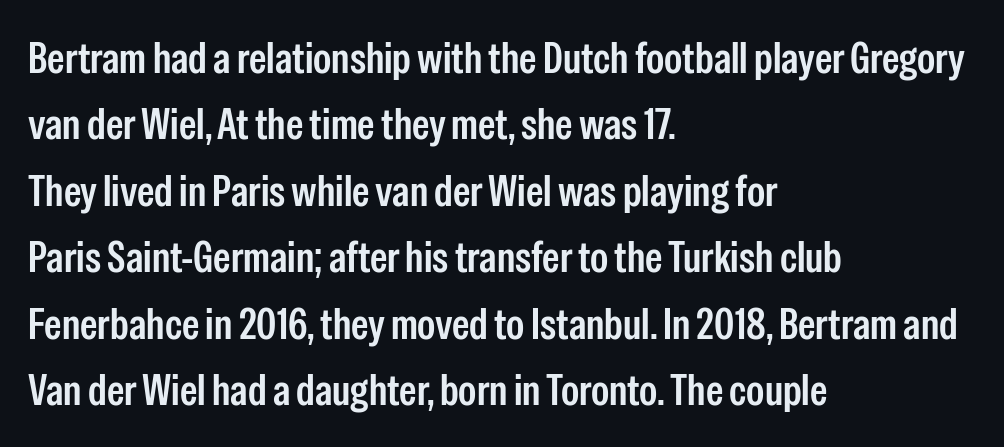
Nothing unusual about the tracking: characters are spaced as the font intends. Reading down the block, your eye returns to a fixed left position each line. This sample uses an upright cut, with every glyph sitting square on the baseline. Think of a printed novel: that variable character pitch is what you see here. Quick note: interline space is typical. Unmarked baselines from the first word to the last.
